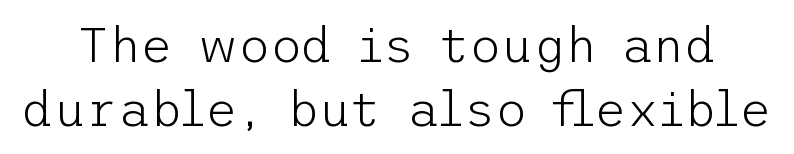
{"serif": "no", "italic": "no", "bold": "no", "weight": "light", "width": "normal", "stroke_contrast": "low", "x_height": "medium", "underline": "no", "line_spacing": "normal", "line_spacing_ratio": 1.3, "letter_spacing": "normal", "letter_spacing_em": 0.0, "glyph_px": 49}
